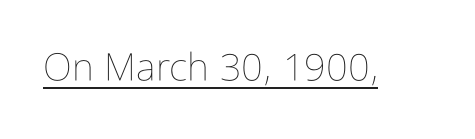
Q: Is the text bold? A: No.
Q: Is the text italic (slanted)? A: No, it is upright.
Q: Is the text underlined? A: Yes.
Q: Is the spacing between letters normal or unusually wide? A: Normal.
Q: Width (condensed, normal, or wide)? A: Condensed.
Q: Stroke contrast? A: Low.
Q: x-height? A: Medium.
Q: Monospaced? A: No.
